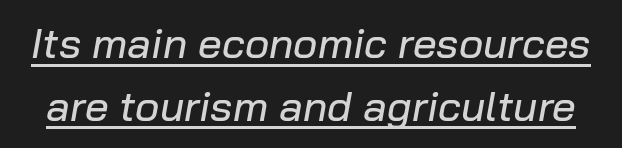
Observe the ordinary spacing: letters are neighbours, not strangers. This sample keeps an unexceptional amount of space between lines. The lettering tilts uniformly, giving the passage an italic look. Does a line run under the words? Yes, clearly. Here the designer chose a conventional face with non-uniform glyph widths.
